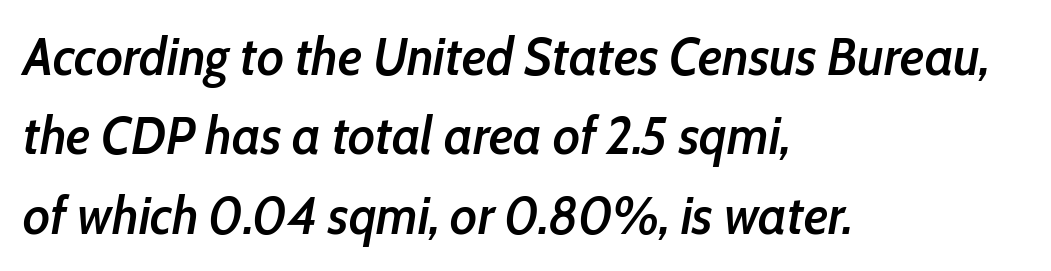
Firm but not heavy-handed strokes: this text is semibold. Horizontal alignment here is leftward, the default for most running prose. The passage shown is typed in a proportional face where columns would drift. The space beneath each line is pristine and unruled.
